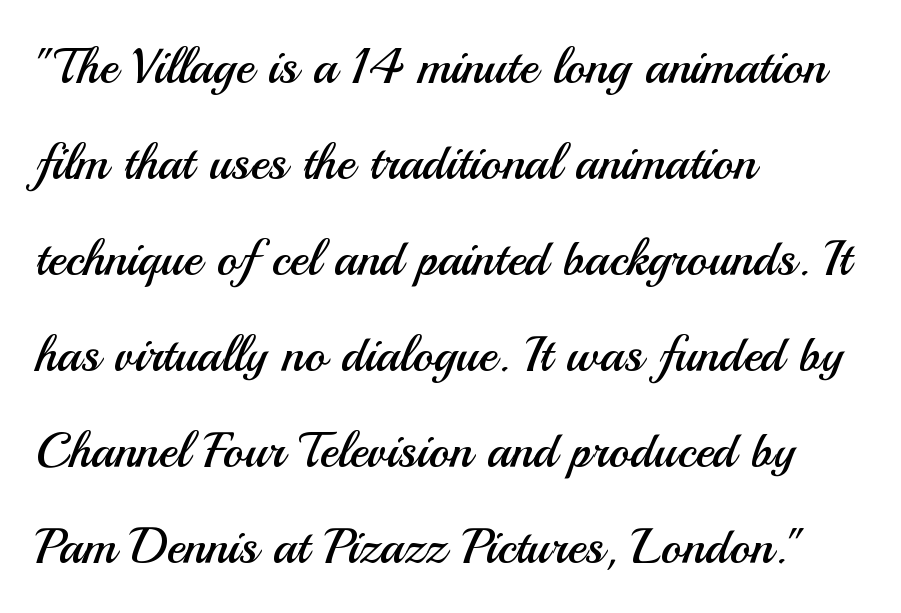
The image shows 50 px regular-weight sans-serif type; set left-aligned, loose line spacing (1.92x), normal letter spacing, not underlined; medium stroke contrast and a small x-height.
